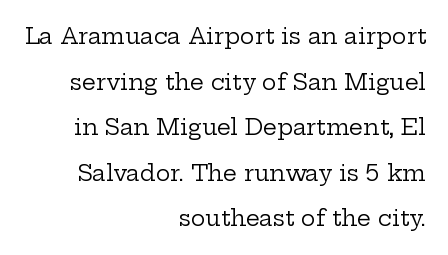
The foot of each line stays bare and open. Each line ends at the same right margin while the left side varies. The strokes are not fattened; the text isn't bold. Spacing between characters is what you'd get straight out of the box. A typesetter would call this leading open, well beyond the default. The letters stand straight up with perfectly vertical stems.
